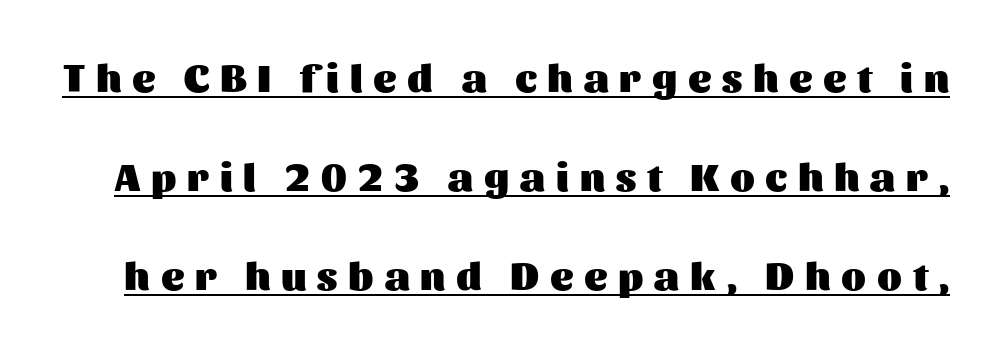
{"serif": "no", "italic": "no", "bold": "yes", "weight": "heavy", "width": "normal", "stroke_contrast": "medium", "x_height": "medium", "monospaced": "no", "underline": "yes", "line_spacing": "loose", "line_spacing_ratio": 2.48, "letter_spacing": "wide", "letter_spacing_em": 0.27, "glyph_px": 40}
